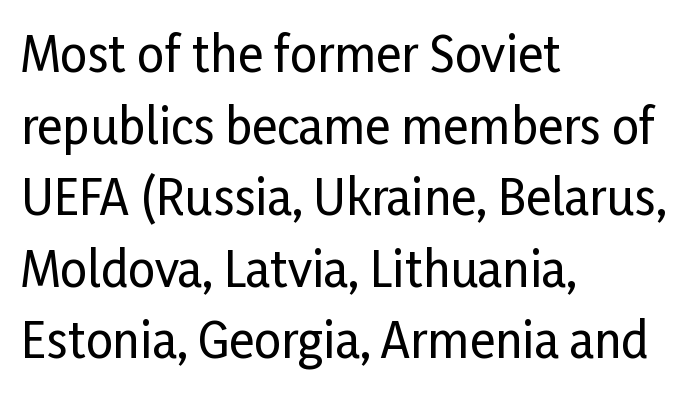
The image shows 48 px condensed sans-serif type, upright; set left-aligned, normal line spacing (1.49x), normal letter spacing, not underlined; low stroke contrast and a medium x-height.
